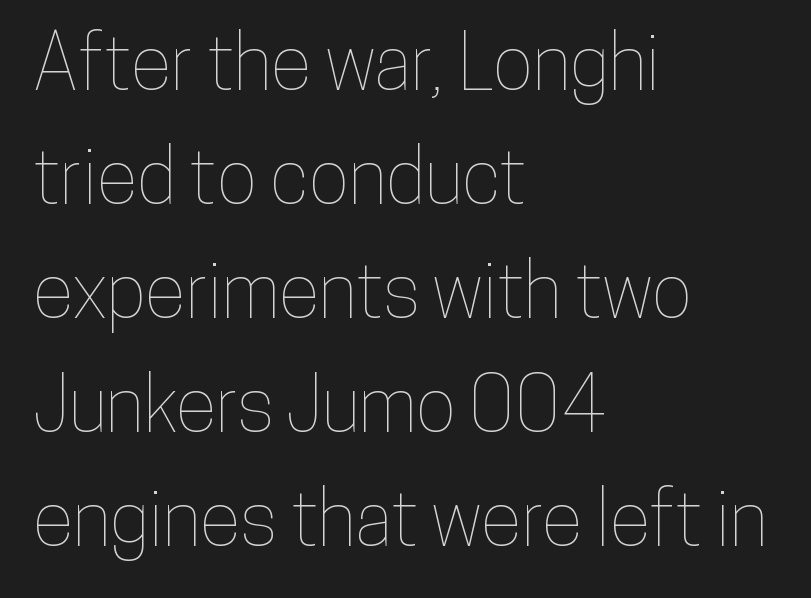
{"italic": "no", "width": "condensed", "stroke_contrast": "low", "x_height": "medium", "monospaced": "no", "underline": "no", "align": "left", "line_spacing": "normal", "line_spacing_ratio": 1.5, "letter_spacing": "normal", "letter_spacing_em": 0.0, "glyph_px": 76}
